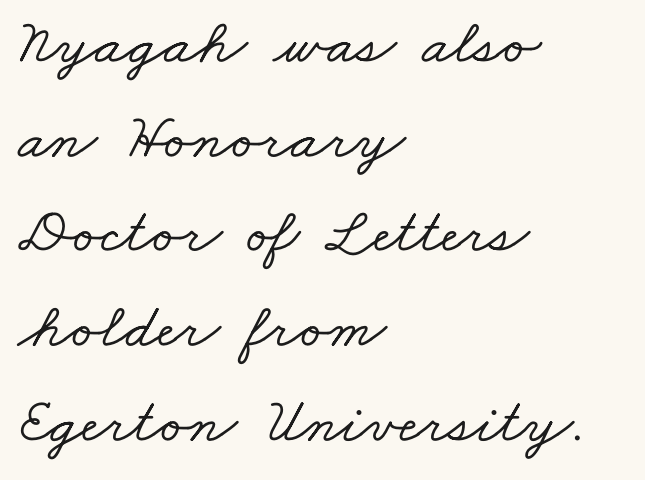
Q: Is the typeface a serif or a sans-serif typeface? A: Serif.
Q: Is the text underlined? A: No.
Q: How is the paragraph aligned? A: Left-aligned.
Q: Is the spacing between letters normal or unusually wide? A: Normal.
Q: Is the spacing between lines tight, normal or loose? A: Normal.
Q: Width (condensed, normal, or wide)? A: Wide.
Q: Stroke contrast? A: Low.
Q: x-height? A: Small.
Q: Monospaced? A: No.
